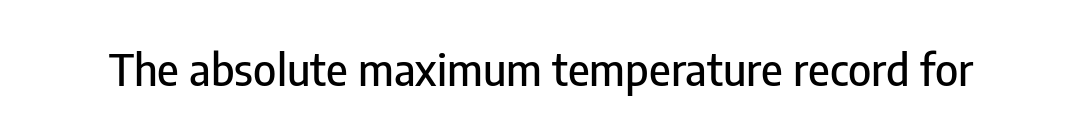
The image shows 44 px condensed sans-serif type, upright; set normal letter spacing, not underlined; low stroke contrast and a medium x-height.
